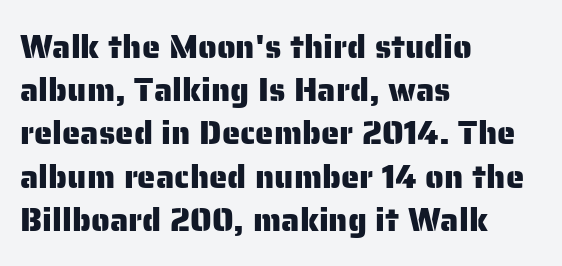
{"serif": "no", "italic": "no", "width": "normal", "stroke_contrast": "low", "x_height": "medium", "monospaced": "no", "underline": "no", "align": "left", "line_spacing": "normal", "line_spacing_ratio": 1.31, "letter_spacing": "normal", "letter_spacing_em": 0.0, "glyph_px": 33}
